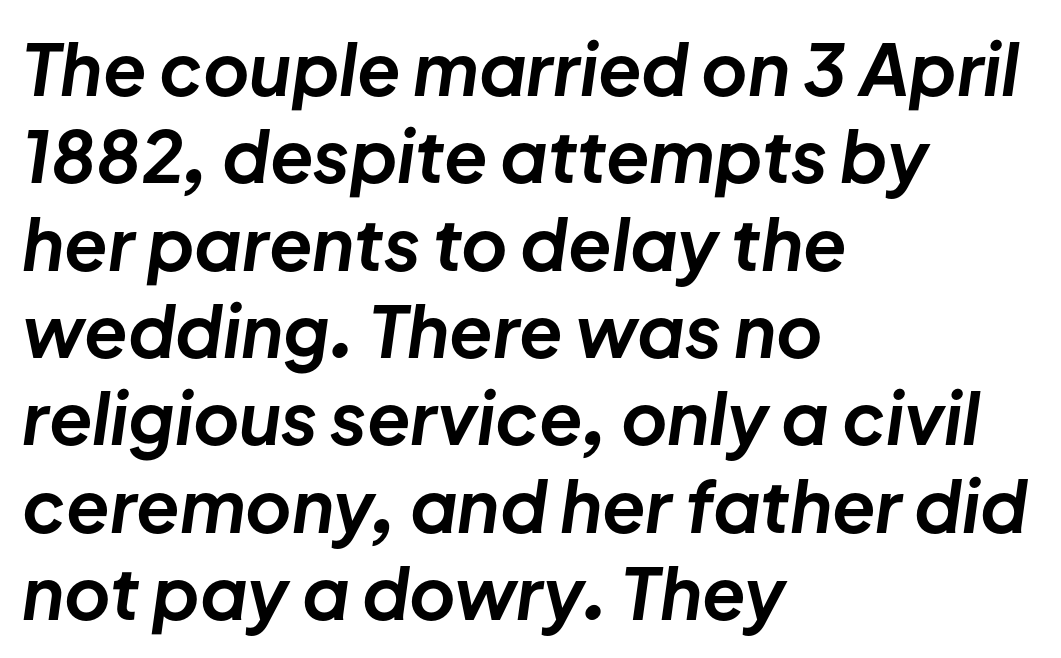
The image shows 71 px bold type, italic (leaning right); set left-aligned, line spacing 1.23x, normal letter spacing, not underlined; low stroke contrast and a medium x-height.
